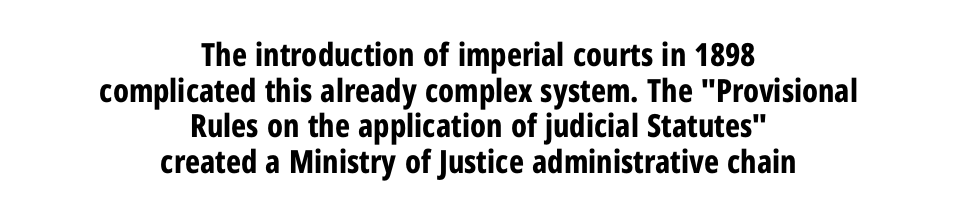
Q: Is the text bold? A: Yes.
Q: Is the text italic (slanted)? A: No, it is upright.
Q: Is the typeface a serif or a sans-serif typeface? A: Sans-serif.
Q: Is the text underlined? A: No.
Q: How is the paragraph aligned? A: Centered.
Q: Is the spacing between letters normal or unusually wide? A: Normal.
Q: Is the spacing between lines tight, normal or loose? A: Tight.
Q: Width (condensed, normal, or wide)? A: Condensed.
Q: Stroke contrast? A: Low.
Q: x-height? A: Medium.
Q: Monospaced? A: No.
